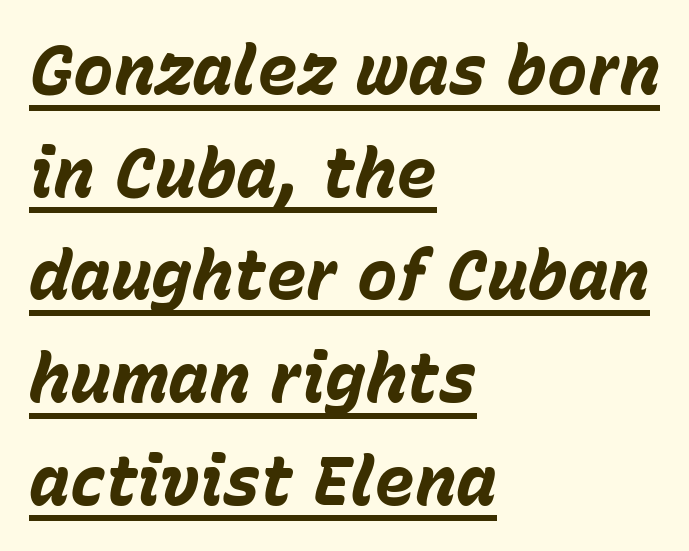
{"italic": "yes", "lean": "right", "slant_degrees": 15, "bold": "yes", "weight": "bold", "width": "normal", "stroke_contrast": "low", "x_height": "medium", "monospaced": "no", "underline": "yes", "align": "left", "line_spacing": "normal", "line_spacing_ratio": 1.51, "letter_spacing": "normal", "letter_spacing_em": 0.0, "glyph_px": 68}
